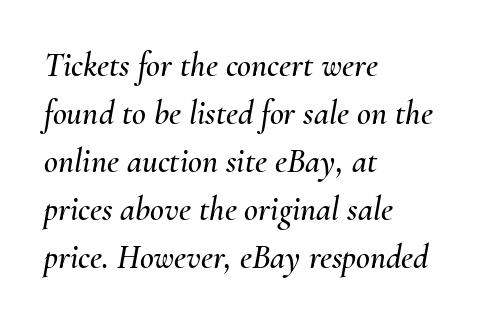
Q: Is the text italic (slanted)? A: Yes, it leans right by about 10 degrees.
Q: Is the text underlined? A: No.
Q: How is the paragraph aligned? A: Left-aligned.
Q: Is the spacing between letters normal or unusually wide? A: Normal.
Q: Is the spacing between lines tight, normal or loose? A: Normal.
Q: Width (condensed, normal, or wide)? A: Normal.
Q: Stroke contrast? A: Medium.
Q: x-height? A: Small.
Q: Monospaced? A: No.
